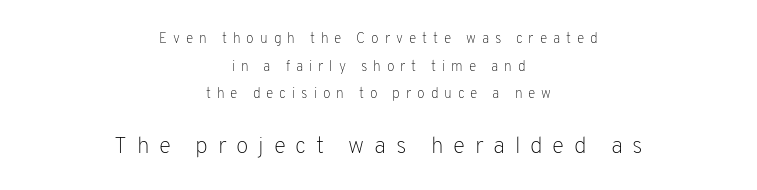
Q: Is the text bold? A: No.
Q: Is the text italic (slanted)? A: No, it is upright.
Q: Is the text underlined? A: No.
Q: How is the paragraph aligned? A: Centered.
Q: Is the spacing between letters normal or unusually wide? A: Unusually wide.
Q: Is the spacing between lines tight, normal or loose? A: Loose.
Q: Which block of text is set in a larger size, the first (top) or the second (bottom)? A: The second (bottom) one.
